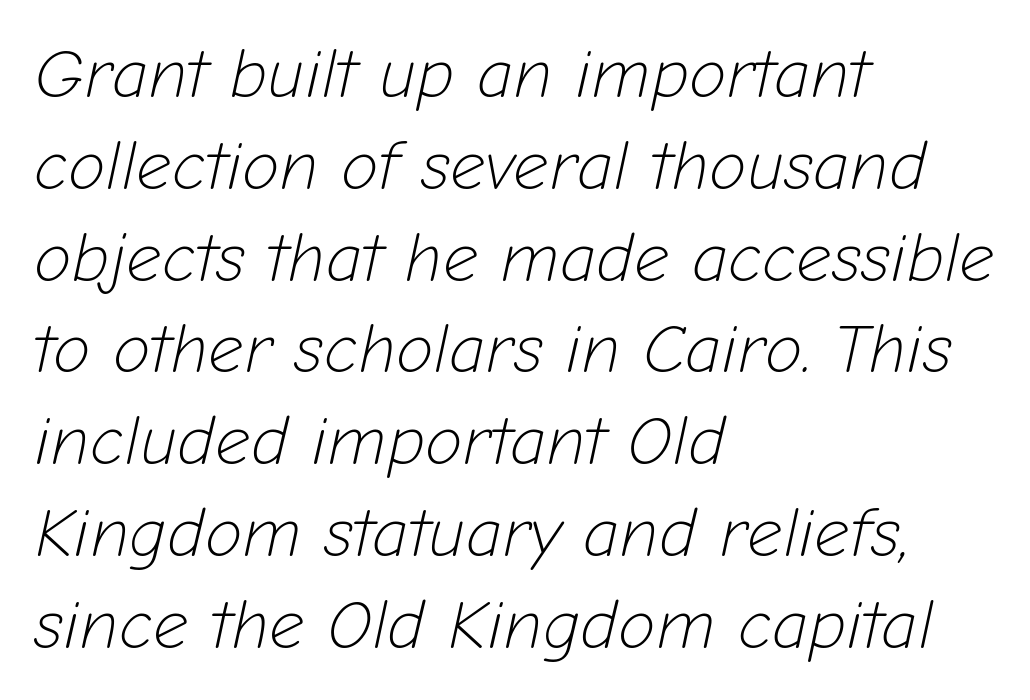
The image shows 69 px light type, italic (leaning right); set left-aligned, normal line spacing (1.33x), normal letter spacing, not underlined; low stroke contrast and a medium x-height.
